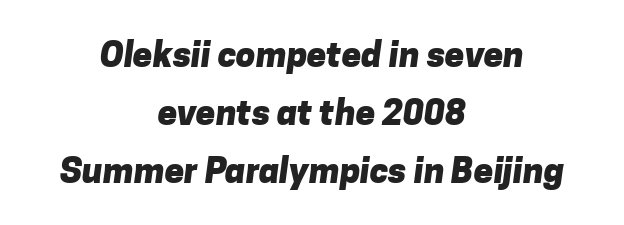
Does the type have serifs? No, each stem ends abruptly. The gap between lines stays unmarked. A typesetter would call this proportional, since set widths differ per character. Weight: bold. The line texture is even and compact thanks to regular tracking.
